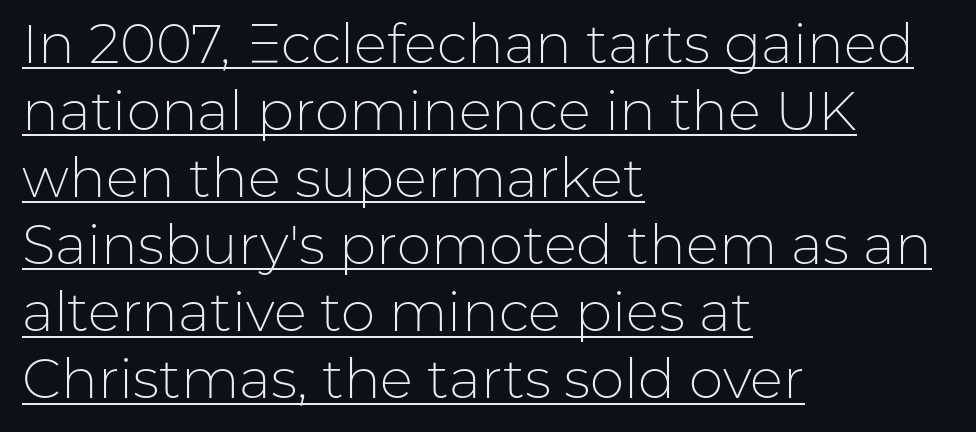
The compositor pushed each line to the left boundary. Italic? Not at all — the glyphs are vertical. Note the varied advance widths — an 'i' is clearly narrower than an 'm'. Honestly, the underline is the first thing you notice here.
